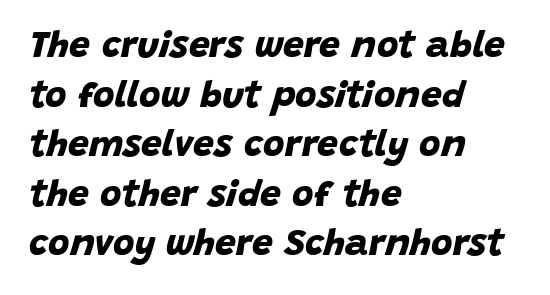
Q: Is the text bold? A: Yes.
Q: Is the typeface a serif or a sans-serif typeface? A: Sans-serif.
Q: Is the text underlined? A: No.
Q: How is the paragraph aligned? A: Left-aligned.
Q: Is the spacing between letters normal or unusually wide? A: Normal.
Q: Is the spacing between lines tight, normal or loose? A: Normal.
Q: Width (condensed, normal, or wide)? A: Normal.
Q: Stroke contrast? A: Low.
Q: x-height? A: Large.
Q: Monospaced? A: No.
